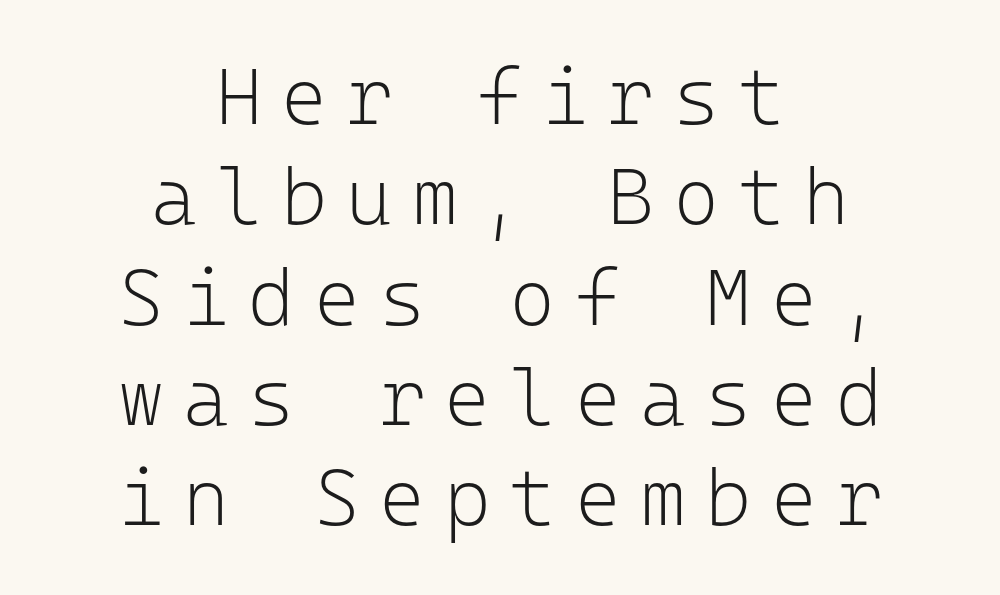
Q: Is the text bold? A: No.
Q: Is the text italic (slanted)? A: No, it is upright.
Q: Is the typeface a serif or a sans-serif typeface? A: Sans-serif.
Q: Is the text underlined? A: No.
Q: How is the paragraph aligned? A: Centered.
Q: Is the spacing between letters normal or unusually wide? A: Unusually wide.
Q: Is the spacing between lines tight, normal or loose? A: Normal.
Q: Width (condensed, normal, or wide)? A: Normal.
Q: Stroke contrast? A: Low.
Q: x-height? A: Medium.
Q: Monospaced? A: Yes.
